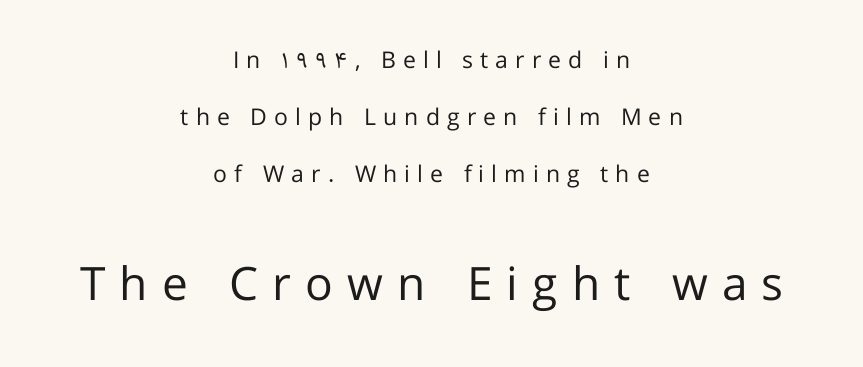
The rendering uses a large line-height, opening up the rows. Are there feet on the stems? There aren't — it's a sans. In this sample the second text group is rendered at the bigger scale. Observe the wide spacing: letters keep a clear distance from each other. Do the characters align in a grid? No, the font is proportional.
